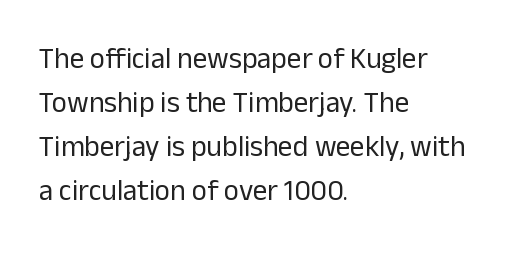
Q: Is the text bold? A: No.
Q: Is the text italic (slanted)? A: No, it is upright.
Q: Is the typeface a serif or a sans-serif typeface? A: Sans-serif.
Q: Is the text underlined? A: No.
Q: How is the paragraph aligned? A: Left-aligned.
Q: Is the spacing between letters normal or unusually wide? A: Normal.
Q: Is the spacing between lines tight, normal or loose? A: Normal.
Q: Width (condensed, normal, or wide)? A: Normal.
Q: Stroke contrast? A: Low.
Q: x-height? A: Medium.
Q: Monospaced? A: No.
